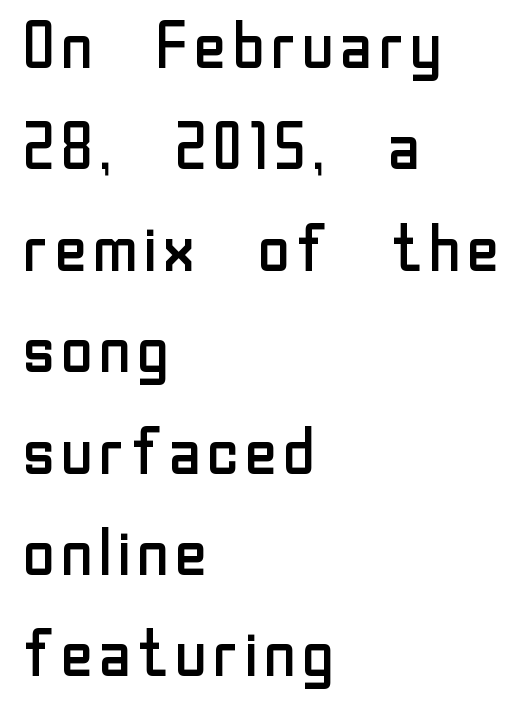
The image shows 65 px regular-weight sans-serif type, upright; set left-aligned, normal line spacing (1.56x), normal letter spacing, not underlined; low stroke contrast and a medium x-height.
